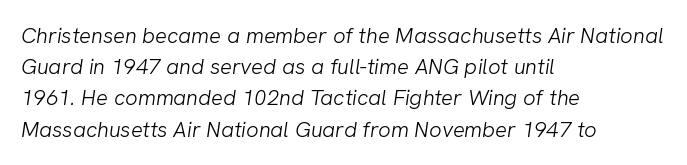
Words float on clear page, feet unadorned. Nobody touched the tracking dial on this one. Letters have the restrained weight of plain body copy at most. Every row of glyphs begins at an identical x-position on the left.
